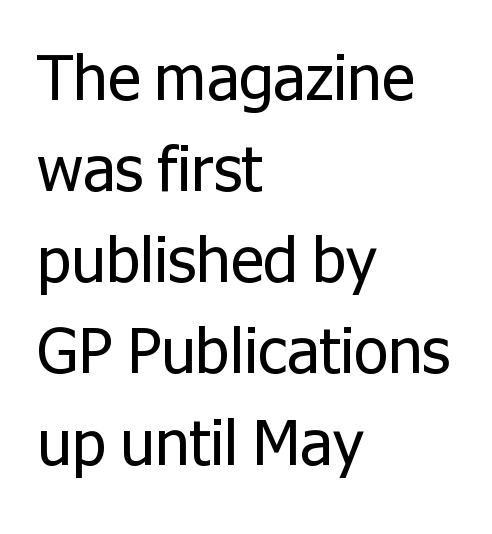
Lines of text with bare space underneath. The lettering holds an erect, upright posture throughout. The type family on display is of the sans-serif kind. These lines are set flush left with a ragged right edge. The strokes carry an ordinary text weight at most.
